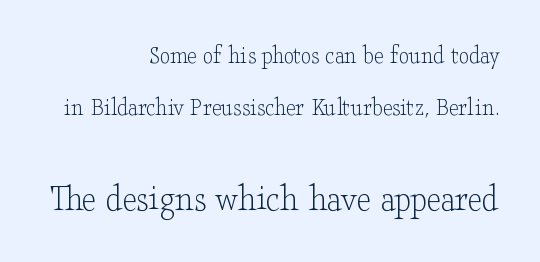
Q: Is the text bold? A: No.
Q: Is the text italic (slanted)? A: No, it is upright.
Q: Is the typeface a serif or a sans-serif typeface? A: Serif.
Q: Is the text underlined? A: No.
Q: How is the paragraph aligned? A: Right-aligned.
Q: Is the spacing between letters normal or unusually wide? A: Normal.
Q: Is the spacing between lines tight, normal or loose? A: Loose.
Q: Which block of text is set in a larger size, the first (top) or the second (bottom)? A: The second (bottom) one.
Q: Width (condensed, normal, or wide)? A: Wide.
Q: Stroke contrast? A: Low.
Q: x-height? A: Small.
Q: Monospaced? A: No.
